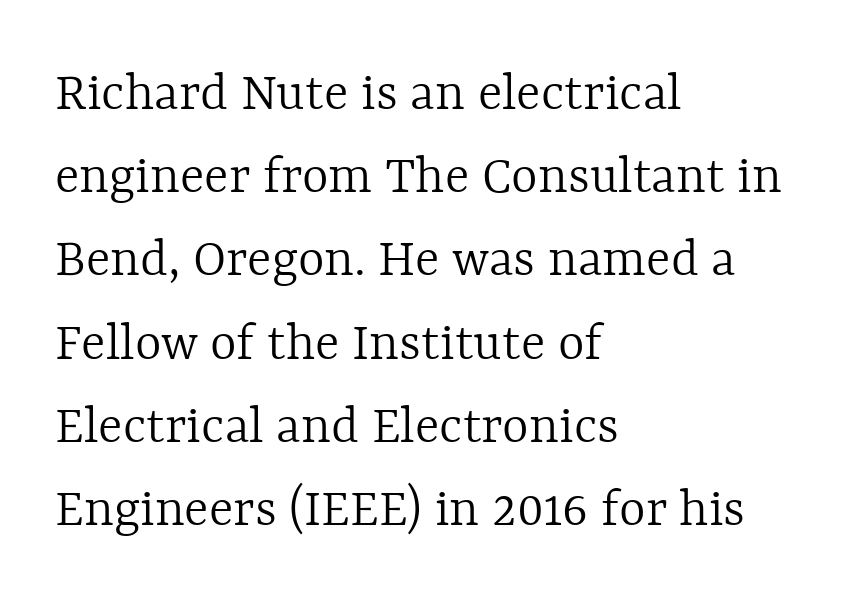
The letters sit at their default tracking, neither squeezed nor spread. This sample uses an upright cut, with every glyph sitting square on the baseline. The rendering uses natural spacing where letterforms have individual widths. Bare-footed words on every line. Compared with a centered layout, this one pins lines to the left instead.
